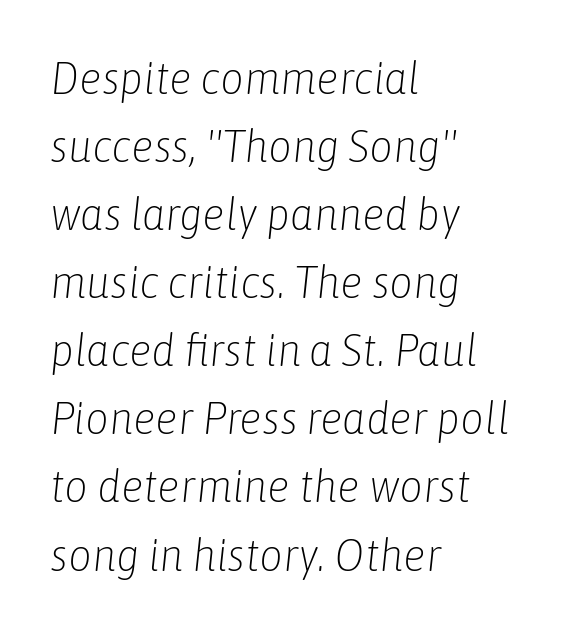
No heavy texture on the line: the type isn't bold. The face used here has a pronounced slope to its letters. Do the characters align in a grid? No, the font is proportional. Nothing unusual about the tracking: characters are spaced as the font intends.
